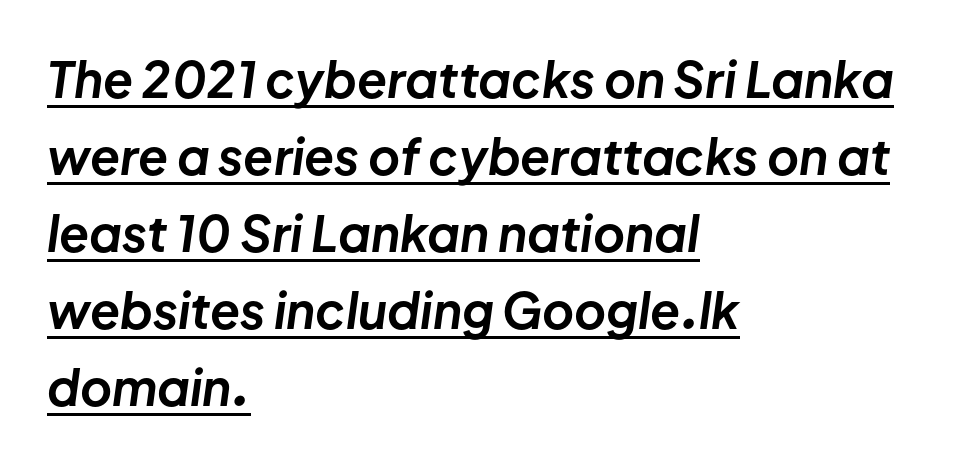
Q: Is the text bold? A: Yes.
Q: Is the text italic (slanted)? A: Yes, it leans right by about 8 degrees.
Q: Is the text underlined? A: Yes.
Q: How is the paragraph aligned? A: Left-aligned.
Q: Is the spacing between letters normal or unusually wide? A: Normal.
Q: Is the spacing between lines tight, normal or loose? A: Normal.
Q: Width (condensed, normal, or wide)? A: Normal.
Q: Stroke contrast? A: Low.
Q: x-height? A: Medium.
Q: Monospaced? A: No.
